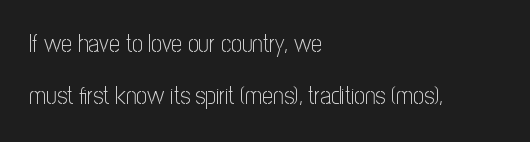
A bare baseline throughout the passage. Each line starts at the same left margin while the right side varies. Unlike italic type, these characters show no tilt at all. Leading is clearly above the norm, producing a sparse column. Inter-character spacing is left at the font's built-in metrics.
